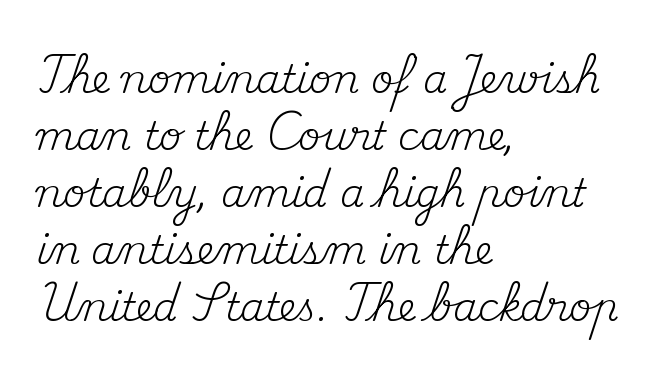
Words appear dense and cohesive because spacing is normal. Quick note: underline off. A light-to-regular cut is what we see here. Notice how the passage keeps a crisp vertical edge on the left only. Regular leading. The face used here is proportionally spaced, like ordinary book or web type.
